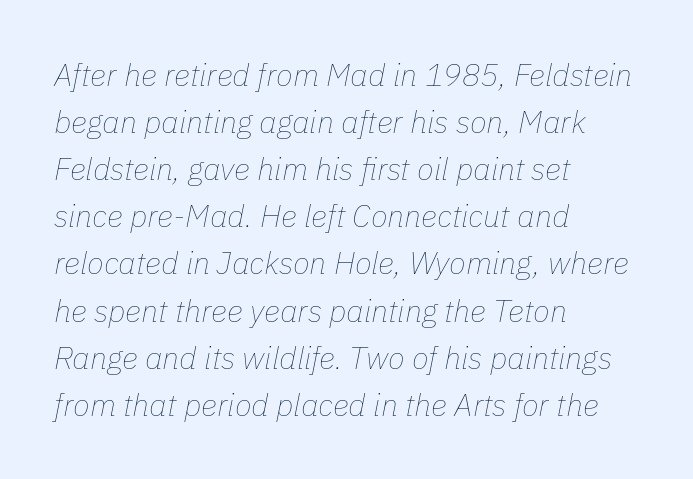
Q: Is the text bold? A: No.
Q: Is the text italic (slanted)? A: Yes, it leans right by about 11 degrees.
Q: Is the text underlined? A: No.
Q: How is the paragraph aligned? A: Left-aligned.
Q: Is the spacing between letters normal or unusually wide? A: Normal.
Q: Is the spacing between lines tight, normal or loose? A: Normal.
Q: Width (condensed, normal, or wide)? A: Normal.
Q: Stroke contrast? A: Low.
Q: x-height? A: Medium.
Q: Monospaced? A: No.
